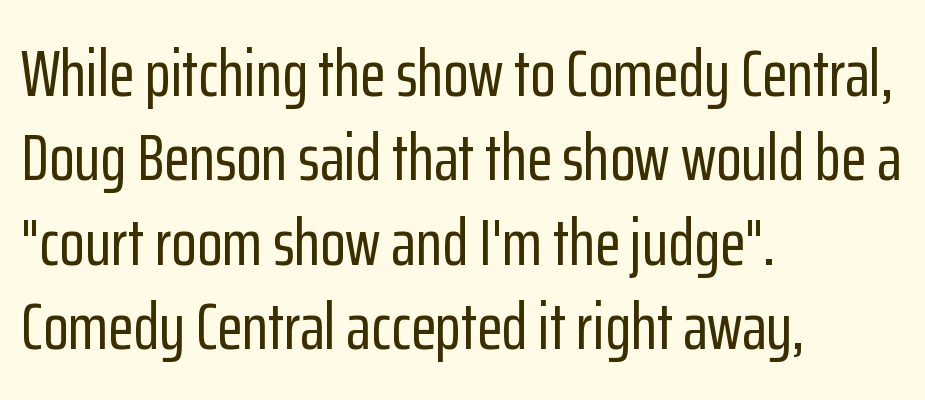
Q: Is the text italic (slanted)? A: No, it is upright.
Q: Is the typeface a serif or a sans-serif typeface? A: Sans-serif.
Q: Is the text underlined? A: No.
Q: How is the paragraph aligned? A: Left-aligned.
Q: Is the spacing between letters normal or unusually wide? A: Normal.
Q: Is the spacing between lines tight, normal or loose? A: Normal.
Q: Width (condensed, normal, or wide)? A: Condensed.
Q: Stroke contrast? A: Low.
Q: x-height? A: Medium.
Q: Monospaced? A: No.
